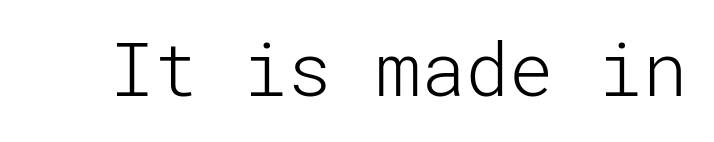
Q: Is the text bold? A: No.
Q: Is the text italic (slanted)? A: No, it is upright.
Q: Is the typeface a serif or a sans-serif typeface? A: Sans-serif.
Q: Is the text underlined? A: No.
Q: Is the spacing between letters normal or unusually wide? A: Normal.
Q: Width (condensed, normal, or wide)? A: Normal.
Q: Stroke contrast? A: Low.
Q: x-height? A: Medium.
